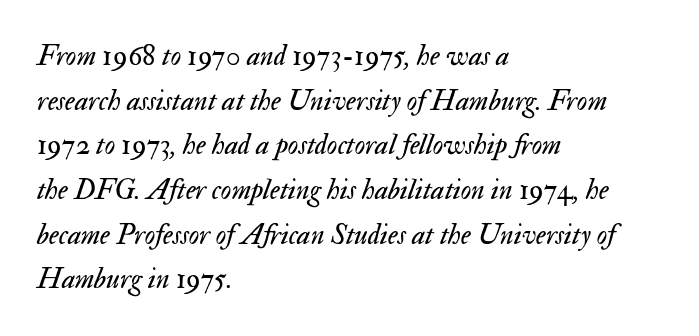
The image shows 29 px regular-weight type, italic (leaning right); set left-aligned, normal line spacing (1.54x), normal letter spacing, not underlined; medium stroke contrast and a small x-height.
